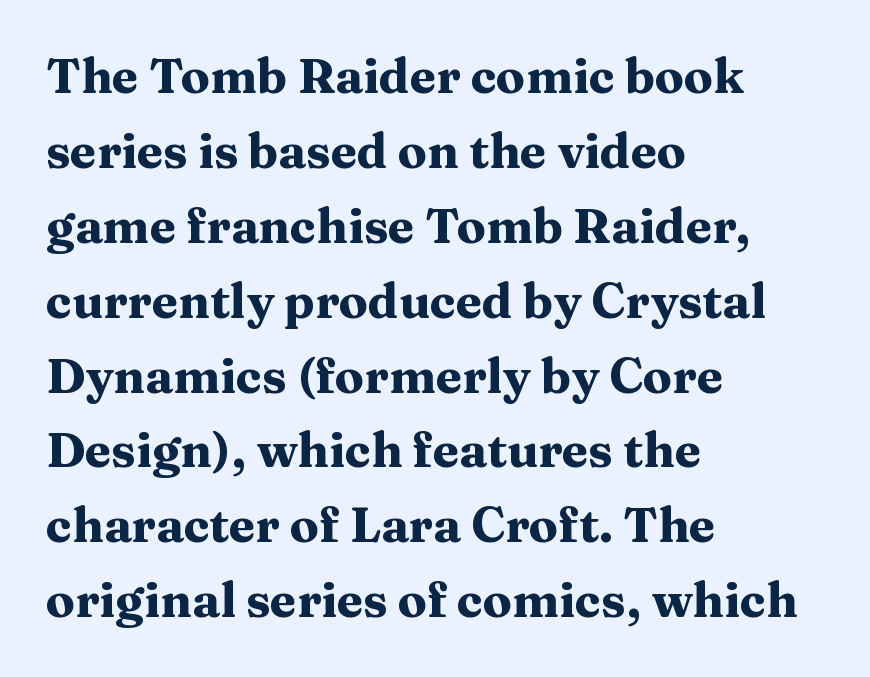
The image shows 48 px heavy, wide serif type, upright; set left-aligned, normal line spacing (1.56x), normal letter spacing, not underlined; medium stroke contrast and a medium x-height.
